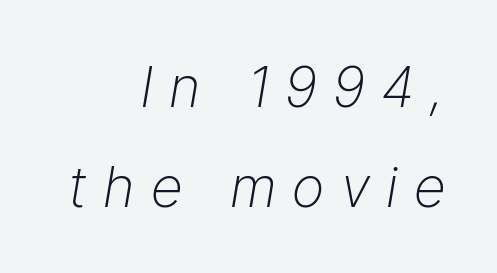
The rendering uses natural spacing where letterforms have individual widths. This rendering features lettering with no underline. Compared with ordinary roman type, these characters are visibly tilted. Vertical stems look standard width or narrower in stroke. Look at the tracking — it's clearly loosened, letters drifting apart. Is the block centered? No — it sits flush against the right margin.
